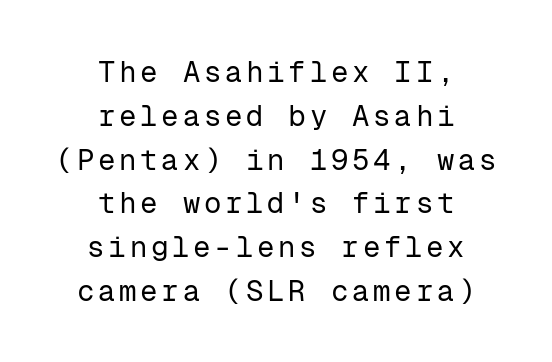
The image shows 29 px regular-weight sans-serif type, upright, monospaced; set centered, normal line spacing (1.51x), not underlined; low stroke contrast and a medium x-height.
